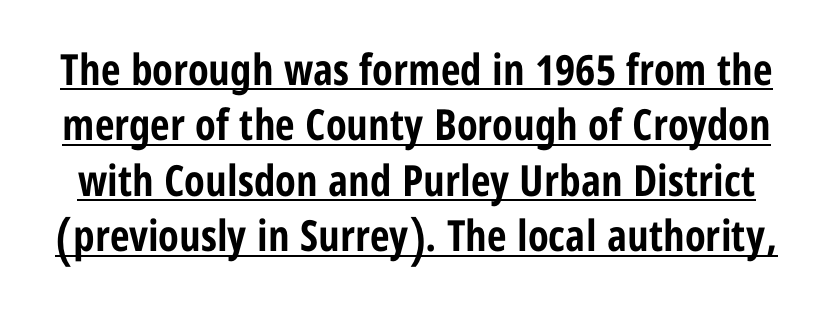
{"serif": "no", "italic": "no", "bold": "yes", "weight": "bold", "width": "condensed", "stroke_contrast": "low", "x_height": "medium", "monospaced": "no", "underline": "yes", "line_spacing": "normal", "line_spacing_ratio": 1.29, "letter_spacing": "normal", "letter_spacing_em": 0.0, "glyph_px": 43}
